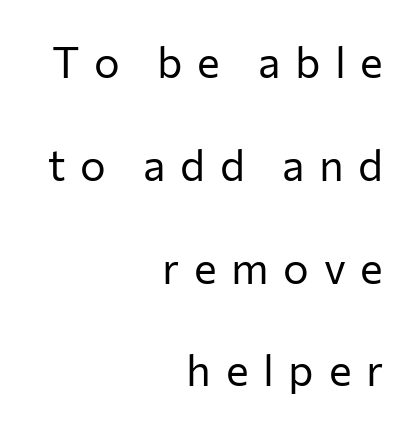
Students, note that the glyphs here are deliberately spaced far apart. This sample has the flowing, uneven cadence of proportional lettering. The text was rendered using a sans face with plain stroke endings. Successive baselines arrive slowly, with a big drop between each. The rendering anchors every line to the right-hand side.
